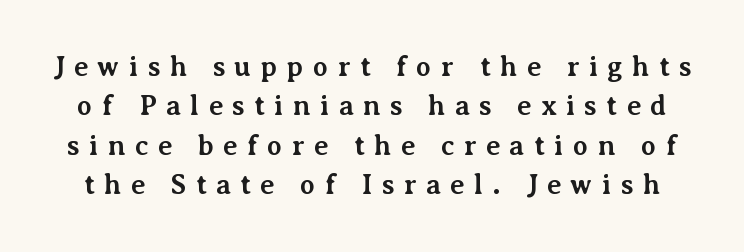
The image shows 28 px bold serif type, upright; set normal line spacing (1.41x), unusually wide letter spacing (+0.33 em), not underlined; medium stroke contrast and a medium x-height.
